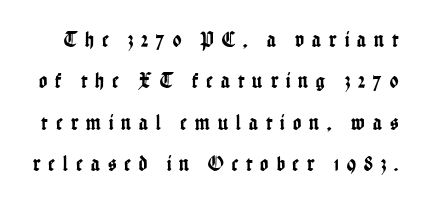
{"italic": "no", "underline": "no", "line_spacing_ratio": 1.88, "letter_spacing": "wide", "letter_spacing_em": 0.37, "glyph_px": 22}
